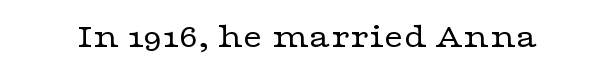
The image shows 35 px regular-weight, wide serif type, upright; set normal letter spacing, not underlined; low stroke contrast and a medium x-height.
